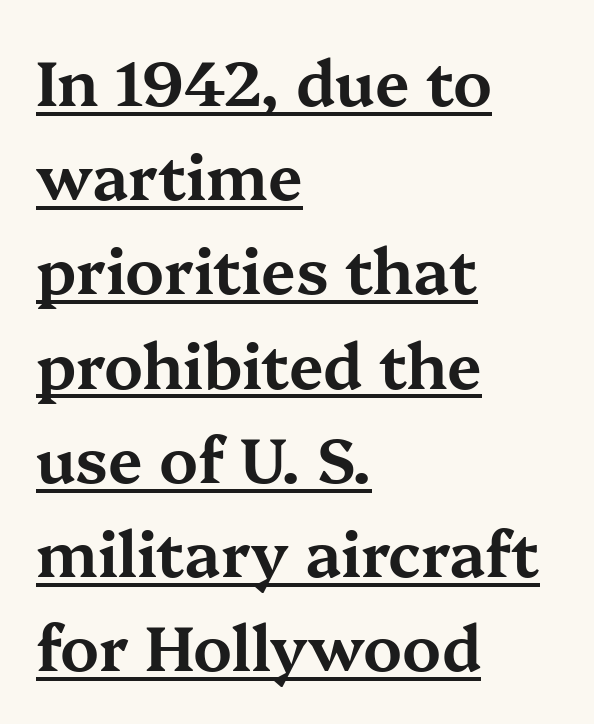
The image shows 62 px wide serif type, upright; set left-aligned, normal line spacing (1.52x), normal letter spacing, underlined; medium stroke contrast and a medium x-height.
